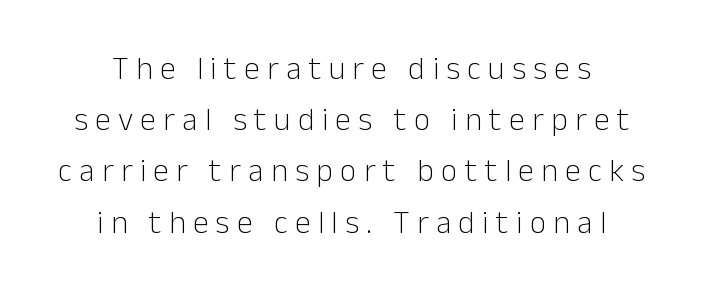
{"serif": "no", "italic": "no", "bold": "no", "weight": "light", "width": "normal", "stroke_contrast": "low", "x_height": "medium", "monospaced": "no", "underline": "no", "align": "center", "line_spacing": "normal", "line_spacing_ratio": 1.6, "letter_spacing": "wide", "letter_spacing_em": 0.23, "glyph_px": 32}
